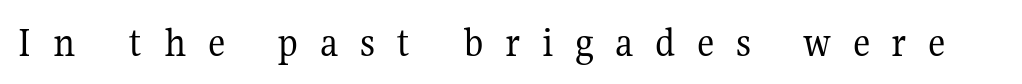
The image shows 43 px regular-weight serif type, upright; set unusually wide letter spacing (+0.5 em), not underlined; medium stroke contrast and a medium x-height.
